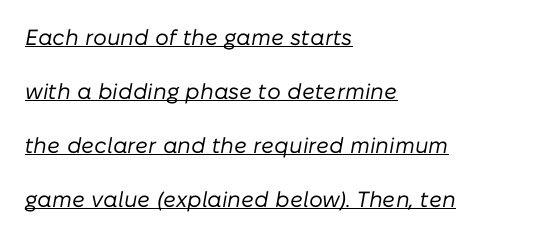
{"italic": "yes", "lean": "right", "slant_degrees": 10, "bold": "no", "underline": "yes", "align": "left", "line_spacing": "loose", "line_spacing_ratio": 2.45, "letter_spacing": "normal", "letter_spacing_em": 0.0, "glyph_px": 22}
